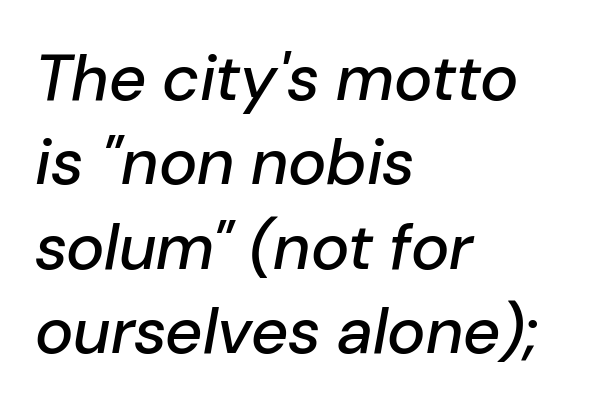
{"italic": "yes", "lean": "right", "slant_degrees": 10, "width": "normal", "stroke_contrast": "low", "x_height": "medium", "monospaced": "no", "underline": "no", "align": "left", "line_spacing": "normal", "line_spacing_ratio": 1.3, "letter_spacing": "normal", "letter_spacing_em": 0.0, "glyph_px": 65}
